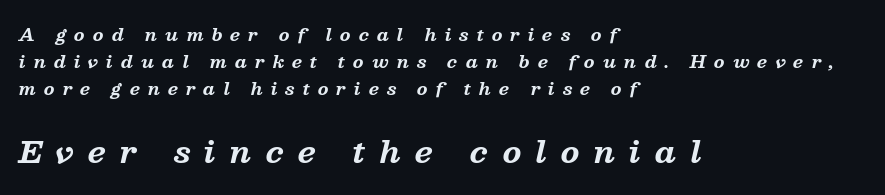
{"serif": "yes", "italic": "yes", "lean": "right", "slant_degrees": 13, "bold": "yes", "weight": "bold", "width": "normal", "stroke_contrast": "medium", "x_height": "medium", "monospaced": "no", "underline": "no", "align": "left", "line_spacing": "normal", "line_spacing_ratio": 1.6, "letter_spacing": "wide", "letter_spacing_em": 0.47, "larger_block": "second", "size_ratio": 1.76, "glyph_px": 30}
